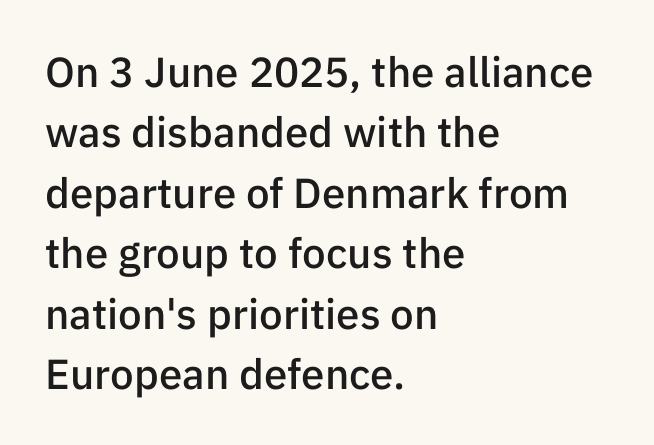
{"serif": "no", "italic": "no", "bold": "semi", "weight": "semibold", "width": "normal", "stroke_contrast": "low", "x_height": "medium", "monospaced": "no", "underline": "no", "align": "left", "line_spacing": "normal", "line_spacing_ratio": 1.44, "letter_spacing": "normal", "letter_spacing_em": 0.0, "glyph_px": 42}
